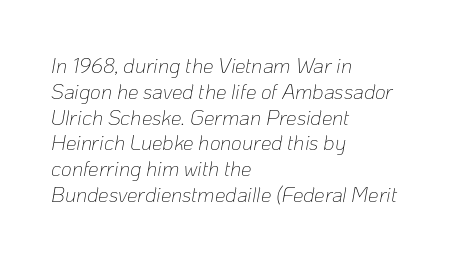
Q: Is the text bold? A: No.
Q: Is the text italic (slanted)? A: Yes, it leans right by about 10 degrees.
Q: Is the text underlined? A: No.
Q: How is the paragraph aligned? A: Left-aligned.
Q: Is the spacing between letters normal or unusually wide? A: Normal.
